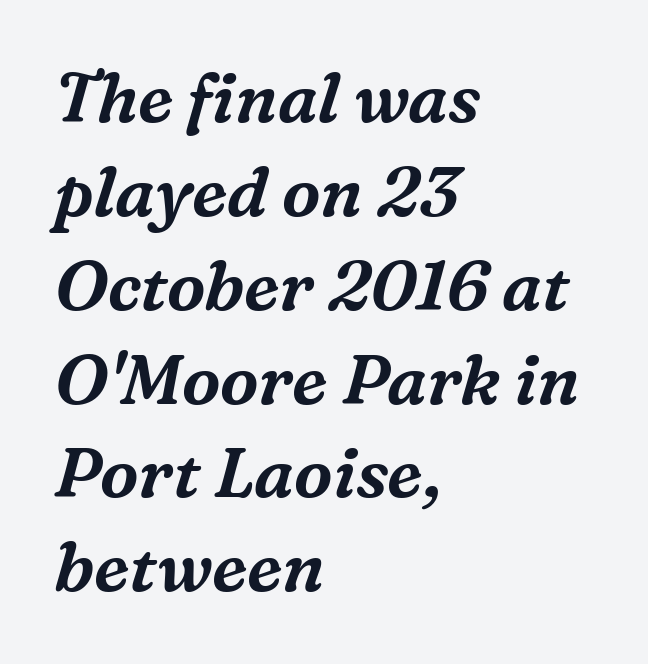
The image shows 69 px serif type, italic (leaning right); set left-aligned, normal line spacing (1.36x), normal letter spacing, not underlined; medium stroke contrast and a medium x-height.
